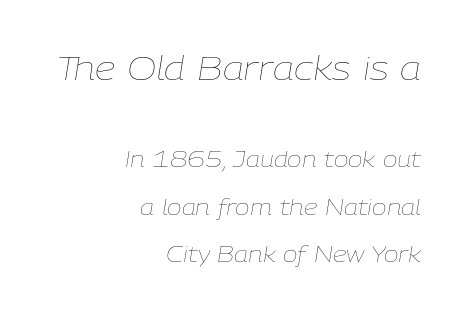
Q: Is the text bold? A: No.
Q: Is the text italic (slanted)? A: Yes, it leans right by about 9 degrees.
Q: Is the text underlined? A: No.
Q: How is the paragraph aligned? A: Right-aligned.
Q: Is the spacing between letters normal or unusually wide? A: Normal.
Q: Is the spacing between lines tight, normal or loose? A: Loose.
Q: Which block of text is set in a larger size, the first (top) or the second (bottom)? A: The first (top) one.
Q: Width (condensed, normal, or wide)? A: Normal.
Q: Stroke contrast? A: Low.
Q: x-height? A: Medium.
Q: Monospaced? A: No.
